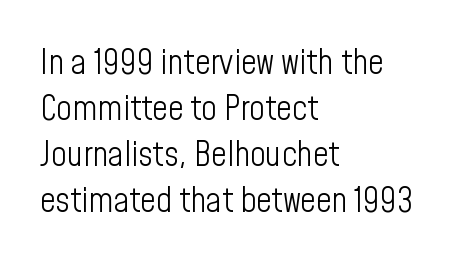
{"serif": "no", "italic": "no", "bold": "no", "weight": "light", "width": "condensed", "stroke_contrast": "low", "x_height": "medium", "monospaced": "no", "underline": "no", "align": "left", "line_spacing": "normal", "line_spacing_ratio": 1.35, "letter_spacing": "normal", "letter_spacing_em": 0.0, "glyph_px": 34}
